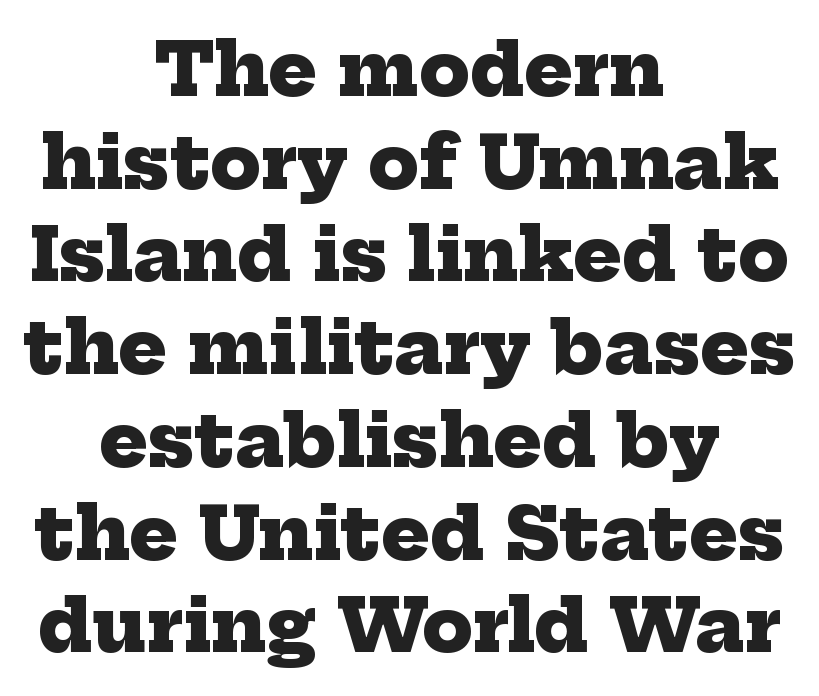
{"serif": "yes", "bold": "yes", "weight": "heavy", "width": "normal", "stroke_contrast": "low", "x_height": "medium", "monospaced": "no", "underline": "no", "align": "center", "line_spacing": "normal", "line_spacing_ratio": 1.27, "letter_spacing": "normal", "letter_spacing_em": 0.0, "glyph_px": 73}
